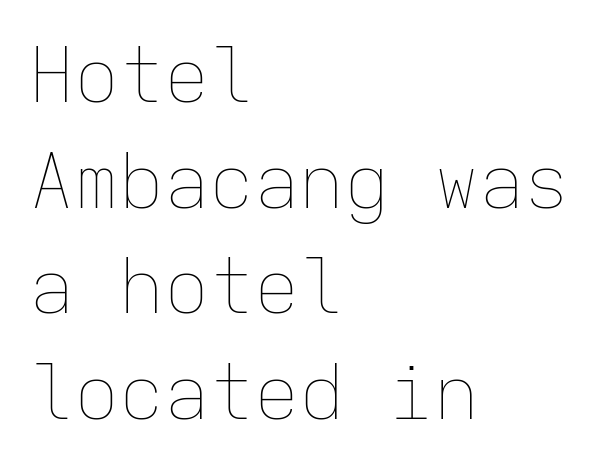
The image shows 75 px thin type, upright, monospaced; set left-aligned, normal line spacing (1.41x), normal letter spacing, not underlined; low stroke contrast and a medium x-height.
